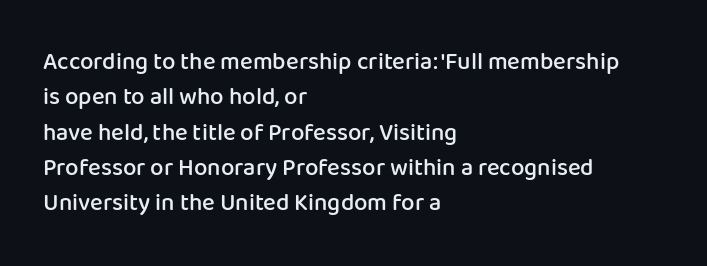
The image shows 24 px text type, upright; set left-aligned, normal line spacing (1.47x), normal letter spacing, not underlined.
